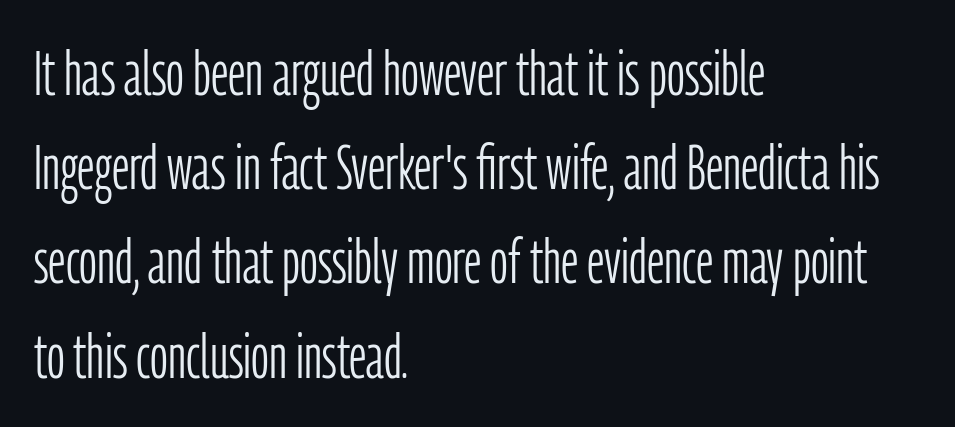
What stands out about the letter spacing? Nothing — it is the standard amount. The rendering shows plain stroke endings on the letterforms — a sans-serif design. If you drew a ruler down the left edge, every line would touch it. This sample uses an upright cut, with every glyph sitting square on the baseline.
